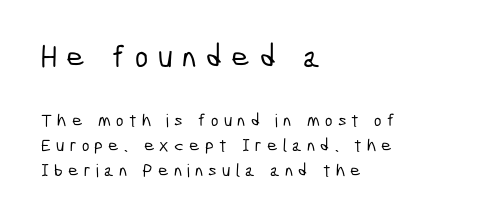
The image shows 32 px condensed sans-serif type; set left-aligned, normal line spacing (1.39x), unusually wide letter spacing (+0.29 em), not underlined; the first (top) block is 1.78x larger; low stroke contrast and a medium x-height.
